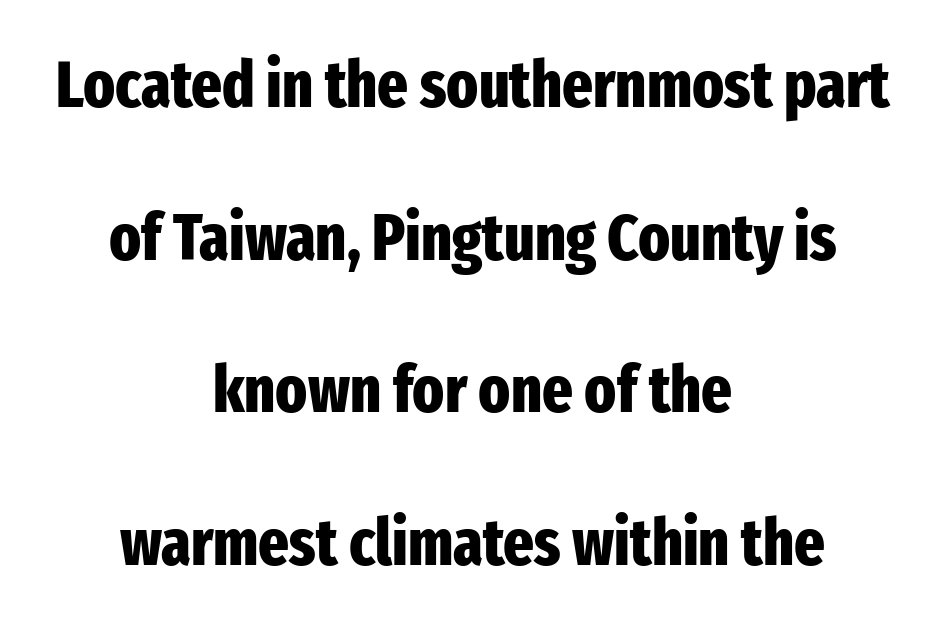
Q: Is the text bold? A: Yes.
Q: Is the text italic (slanted)? A: No, it is upright.
Q: Is the typeface a serif or a sans-serif typeface? A: Sans-serif.
Q: Is the text underlined? A: No.
Q: How is the paragraph aligned? A: Centered.
Q: Is the spacing between letters normal or unusually wide? A: Normal.
Q: Is the spacing between lines tight, normal or loose? A: Loose.
Q: Width (condensed, normal, or wide)? A: Condensed.
Q: Stroke contrast? A: Low.
Q: x-height? A: Medium.
Q: Monospaced? A: No.
